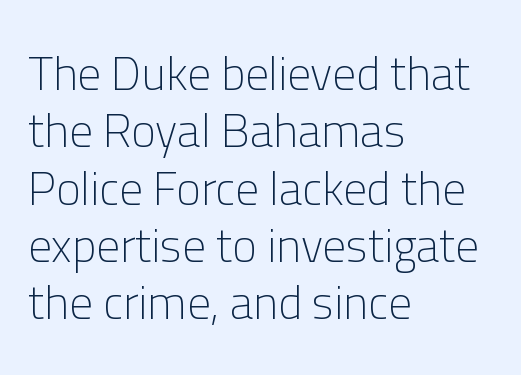
You could not count columns in this text — the font is proportionally spaced. Caption: standard tracking, unaltered. Italic: no, the glyphs are upright roman. Each line starts at the same left margin while the right side varies. The glyphs are unaccompanied by any horizontal stroke below them. The type family on display is of the sans-serif kind.
